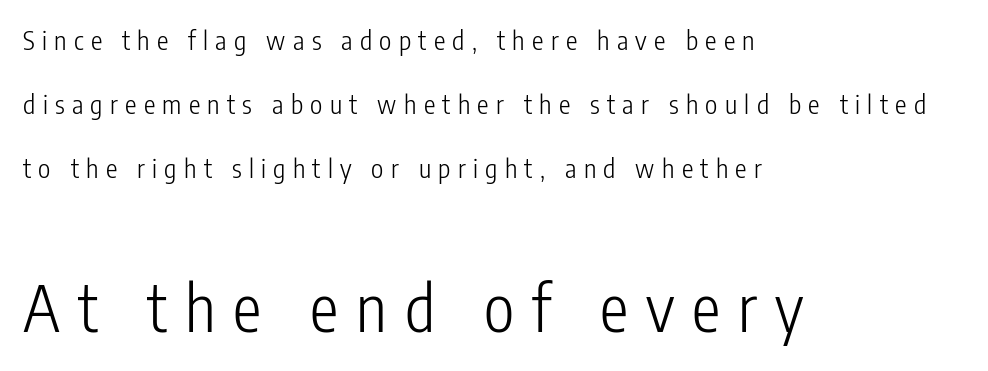
{"serif": "no", "italic": "no", "bold": "no", "weight": "light", "width": "condensed", "stroke_contrast": "low", "x_height": "medium", "monospaced": "no", "underline": "no", "align": "left", "line_spacing": "loose", "line_spacing_ratio": 2.46, "letter_spacing": "wide", "letter_spacing_em": 0.28, "larger_block": "second", "size_ratio": 2.46, "glyph_px": 64}
